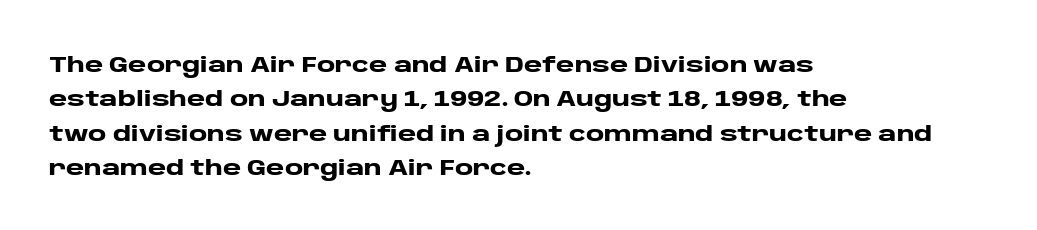
The image shows 22 px bold type, upright; set left-aligned, normal line spacing (1.56x), normal letter spacing, not underlined.
